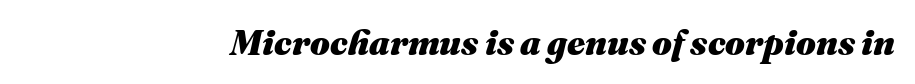
Q: Is the text bold? A: Yes.
Q: Is the text italic (slanted)? A: Yes, it leans right by about 16 degrees.
Q: Is the text underlined? A: No.
Q: Is the spacing between letters normal or unusually wide? A: Normal.
Q: Width (condensed, normal, or wide)? A: Normal.
Q: Stroke contrast? A: Medium.
Q: x-height? A: Medium.
Q: Monospaced? A: No.
